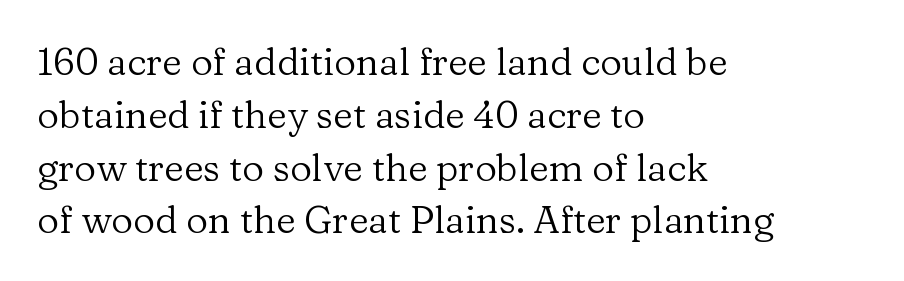
Regarding leading, the lines here are spaced in the standard way. Italic? Not at all — the glyphs are vertical. The lines are quadded left. Tracking value appears to be zero — textbook default spacing. Underline: absent.
